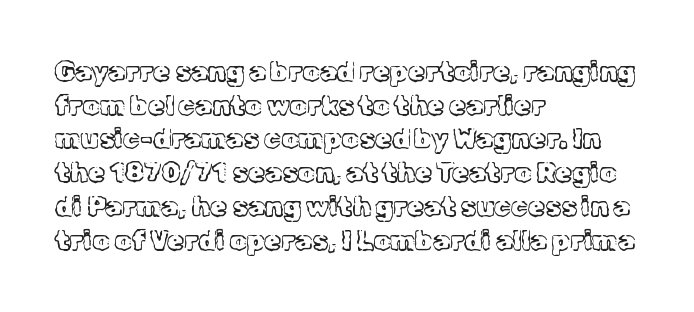
{"italic": "no", "bold": "no", "underline": "no", "align": "left", "line_spacing": "normal", "line_spacing_ratio": 1.25, "letter_spacing": "normal", "letter_spacing_em": 0.0, "glyph_px": 27}
